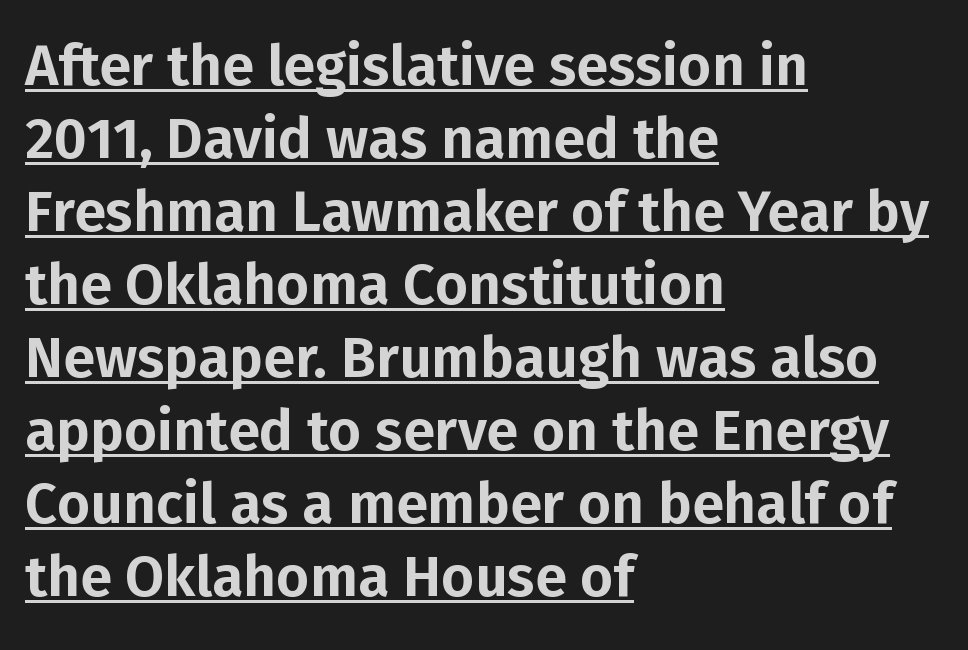
{"serif": "no", "italic": "no", "width": "normal", "stroke_contrast": "low", "x_height": "medium", "monospaced": "no", "underline": "yes", "align": "left", "line_spacing": "normal", "line_spacing_ratio": 1.28, "letter_spacing": "normal", "letter_spacing_em": 0.0, "glyph_px": 57}
